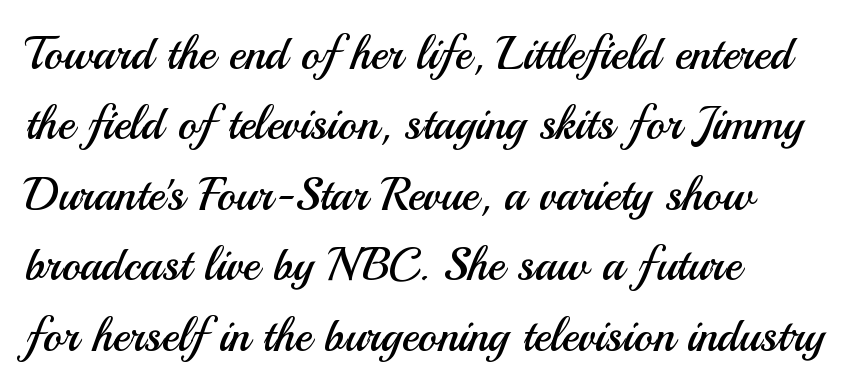
Decoration check: the copy has no underline. Students, observe: this is what conventionally led text looks like. If you drew a ruler down the left edge, every line would touch it.
